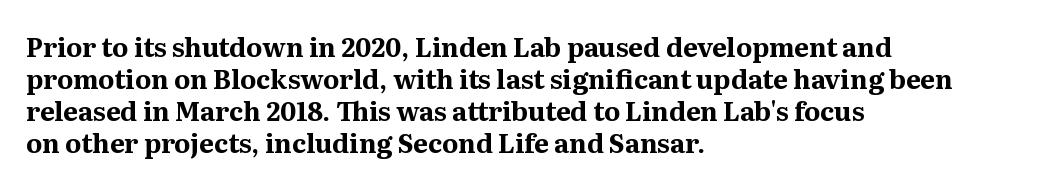
The image shows 26 px bold type, upright; set left-aligned, line spacing 1.23x, normal letter spacing, not underlined.
